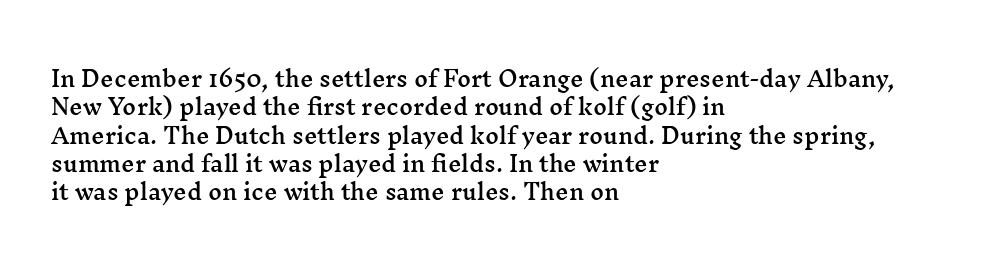
Posture: upright roman. The foot of each line stays bare and open. The passage shown stacks its lines at a standard gap. Alignment: flush left. The horizontal fit of the characters is conventional and even.
